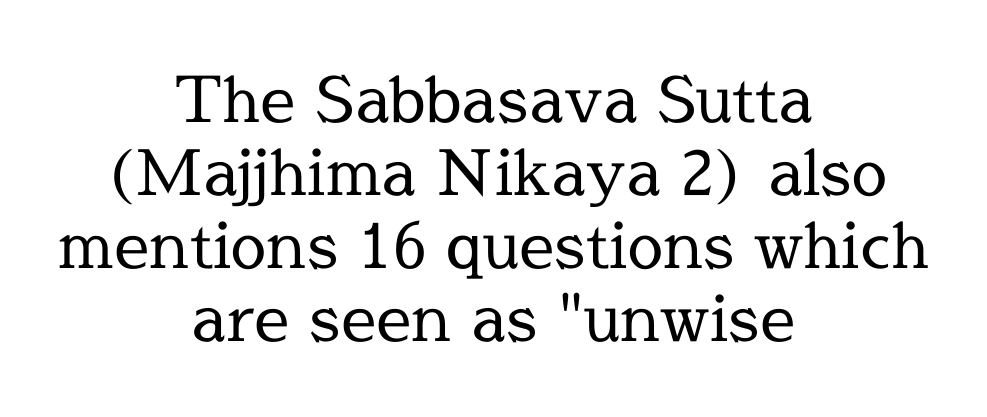
Q: Is the text bold? A: No.
Q: Is the text italic (slanted)? A: No, it is upright.
Q: Is the typeface a serif or a sans-serif typeface? A: Serif.
Q: Is the text underlined? A: No.
Q: How is the paragraph aligned? A: Centered.
Q: Is the spacing between letters normal or unusually wide? A: Normal.
Q: Width (condensed, normal, or wide)? A: Normal.
Q: x-height? A: Medium.
Q: Monospaced? A: No.
